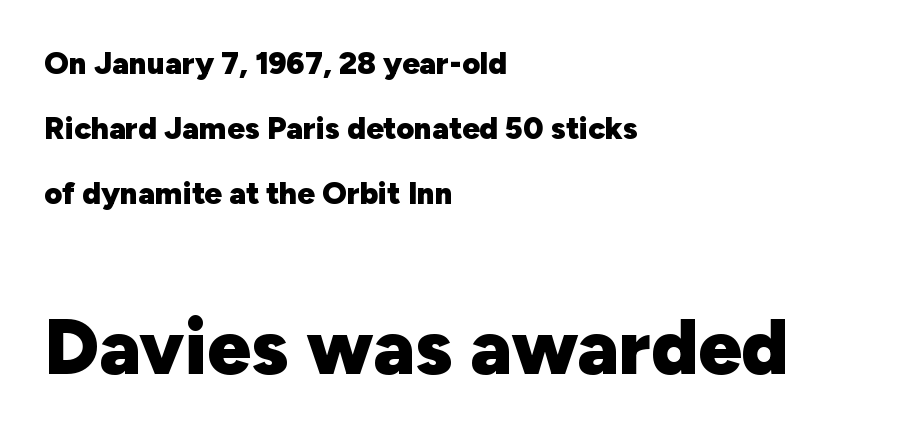
{"serif": "no", "italic": "no", "bold": "yes", "weight": "heavy", "width": "normal", "stroke_contrast": "low", "x_height": "medium", "monospaced": "no", "underline": "no", "align": "left", "line_spacing": "loose", "line_spacing_ratio": 2.09, "letter_spacing": "normal", "letter_spacing_em": 0.0, "larger_block": "second", "size_ratio": 2.48, "glyph_px": 77}
